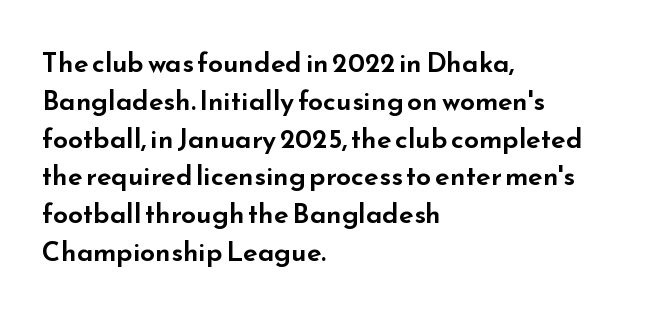
Q: Is the text italic (slanted)? A: No, it is upright.
Q: Is the text underlined? A: No.
Q: How is the paragraph aligned? A: Left-aligned.
Q: Is the spacing between letters normal or unusually wide? A: Normal.
Q: Is the spacing between lines tight, normal or loose? A: Normal.
